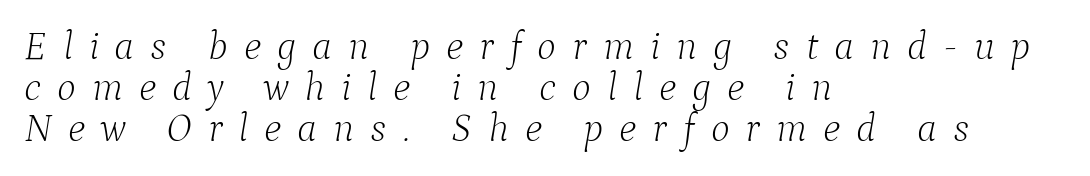
The image shows 40 px light serif type, italic (leaning right); set left-aligned, tight line spacing (1.02x), unusually wide letter spacing (+0.4 em), not underlined; low stroke contrast and a medium x-height.
